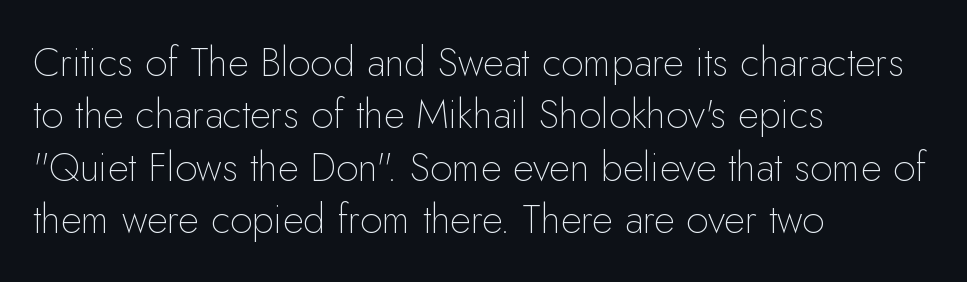
Q: Is the text bold? A: No.
Q: Is the text italic (slanted)? A: No, it is upright.
Q: Is the typeface a serif or a sans-serif typeface? A: Sans-serif.
Q: Is the text underlined? A: No.
Q: How is the paragraph aligned? A: Left-aligned.
Q: Is the spacing between letters normal or unusually wide? A: Normal.
Q: Is the spacing between lines tight, normal or loose? A: Normal.
Q: Width (condensed, normal, or wide)? A: Normal.
Q: Stroke contrast? A: Low.
Q: x-height? A: Small.
Q: Monospaced? A: No.
